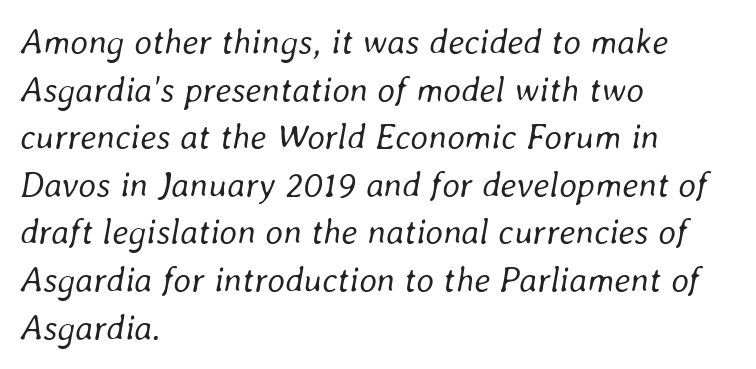
The space beneath each line is pristine and unruled. The face used here has a pronounced slope to its letters. Here the glyphs are tracked normally, forming tight word shapes. A typesetter would call this proportional, since set widths differ per character.
